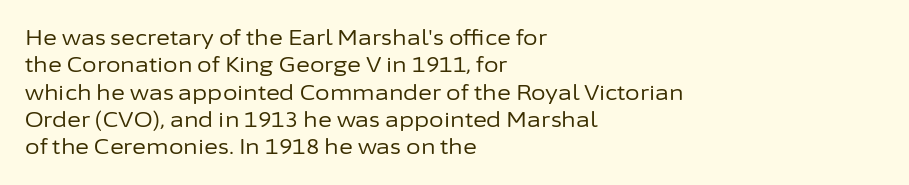
{"italic": "no", "bold": "no", "underline": "no", "align": "left", "line_spacing": "normal", "line_spacing_ratio": 1.3, "letter_spacing": "normal", "letter_spacing_em": 0.0, "glyph_px": 21}
